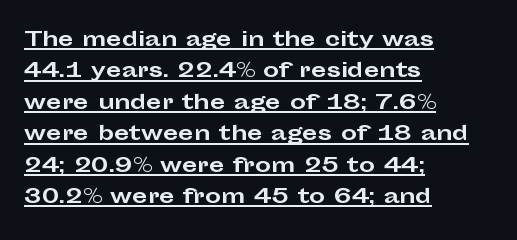
{"italic": "no", "bold": "yes", "underline": "yes", "align": "left", "line_spacing": "normal", "line_spacing_ratio": 1.57, "letter_spacing": "normal", "letter_spacing_em": 0.0, "glyph_px": 20}
